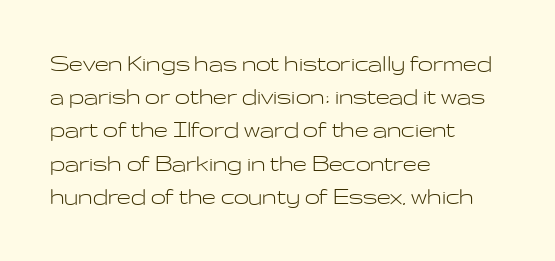
{"italic": "no", "bold": "no", "underline": "no", "align": "left", "line_spacing_ratio": 1.23, "letter_spacing": "normal", "letter_spacing_em": 0.0, "glyph_px": 27}
